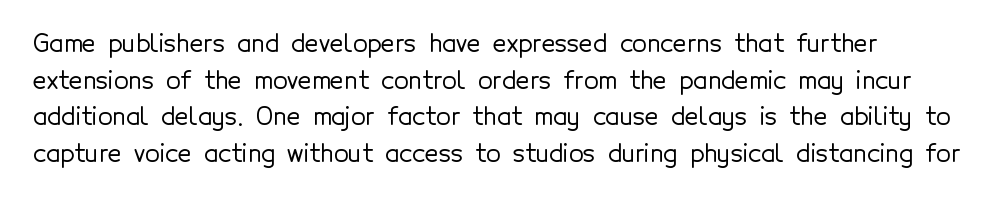
{"italic": "no", "underline": "no", "line_spacing": "normal", "line_spacing_ratio": 1.53, "letter_spacing": "normal", "letter_spacing_em": 0.0, "glyph_px": 24}
